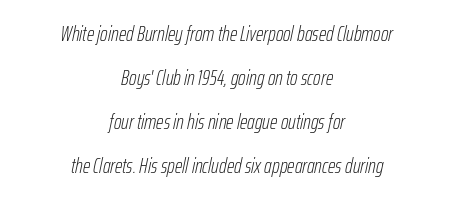
Underlining? Definitely not there. The passage shown leans; its letterforms are oblique. This reads as an unemphasized weight, regular at the heaviest. The paragraph has two soft edges and a firm central axis.
